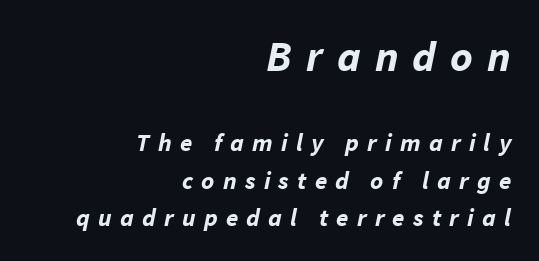
The text block is weighted toward the right margin, trailing off unevenly leftward. Slant detected: the letters are inclined. Only glyphs here, with clear space below each row. A dark, heavy texture on the line: the type is bold. The vertical gap from one line to the next is medium.
